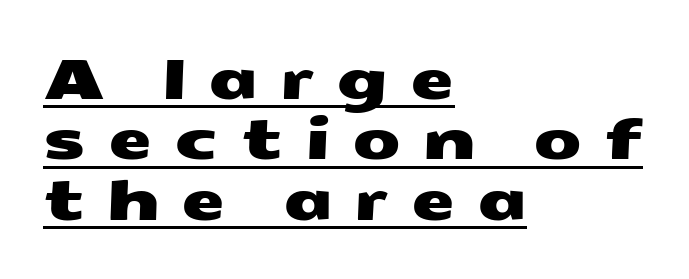
Q: Is the typeface a serif or a sans-serif typeface? A: Sans-serif.
Q: Is the text underlined? A: Yes.
Q: How is the paragraph aligned? A: Left-aligned.
Q: Is the spacing between letters normal or unusually wide? A: Unusually wide.
Q: Is the spacing between lines tight, normal or loose? A: Tight.
Q: Width (condensed, normal, or wide)? A: Wide.
Q: Stroke contrast? A: Medium.
Q: x-height? A: Medium.
Q: Monospaced? A: No.
